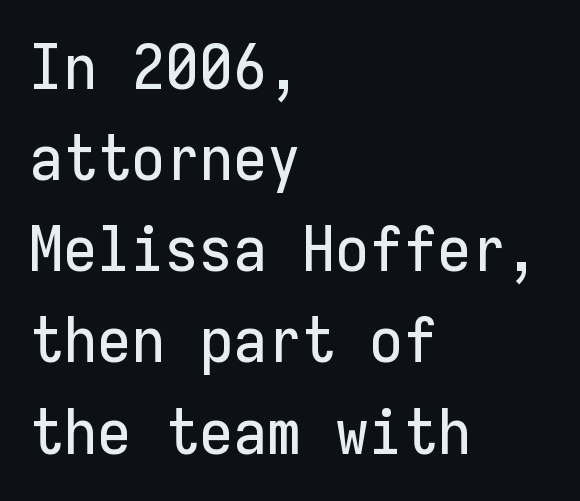
{"serif": "no", "italic": "no", "width": "normal", "stroke_contrast": "low", "x_height": "medium", "monospaced": "yes", "underline": "no", "align": "left", "line_spacing": "normal", "line_spacing_ratio": 1.47, "letter_spacing": "normal", "letter_spacing_em": 0.0, "glyph_px": 62}
